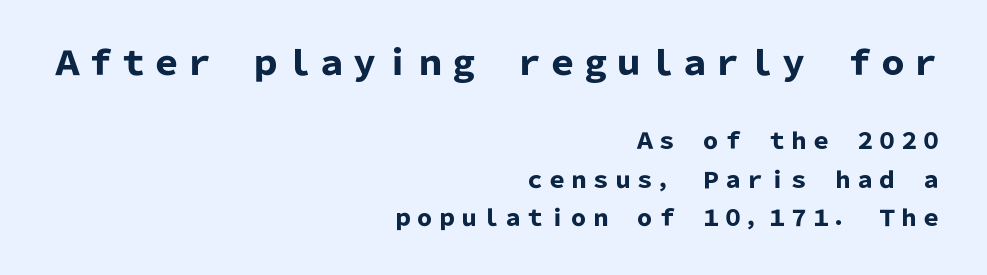
{"serif": "no", "italic": "no", "bold": "yes", "weight": "heavy", "width": "normal", "stroke_contrast": "low", "x_height": "medium", "monospaced": "no", "underline": "no", "align": "right", "line_spacing_ratio": 1.75, "letter_spacing": "normal", "letter_spacing_em": 0.0, "larger_block": "first", "size_ratio": 1.5, "glyph_px": 33}
